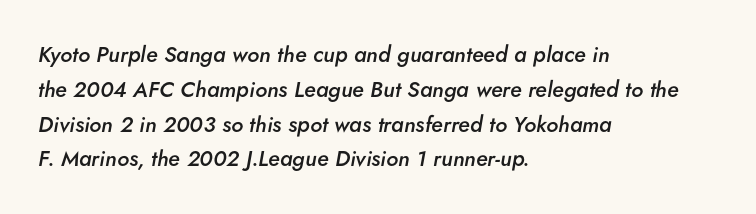
The image shows 22 px text type, italic (leaning right); set left-aligned, normal line spacing (1.58x), normal letter spacing, not underlined.
